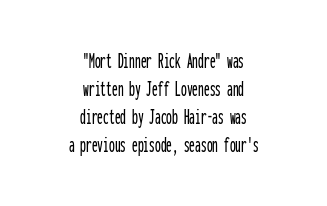
The image shows 23 px text type, upright; set centered, line spacing 1.22x, normal letter spacing, not underlined.
